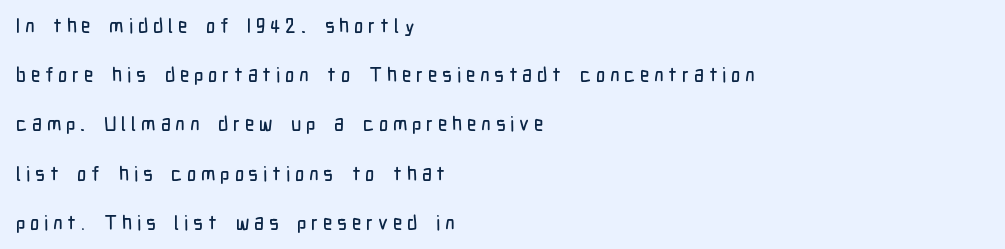
The image shows 20 px text type, upright; set left-aligned, loose line spacing (2.46x), unusually wide letter spacing (+0.24 em), not underlined.
